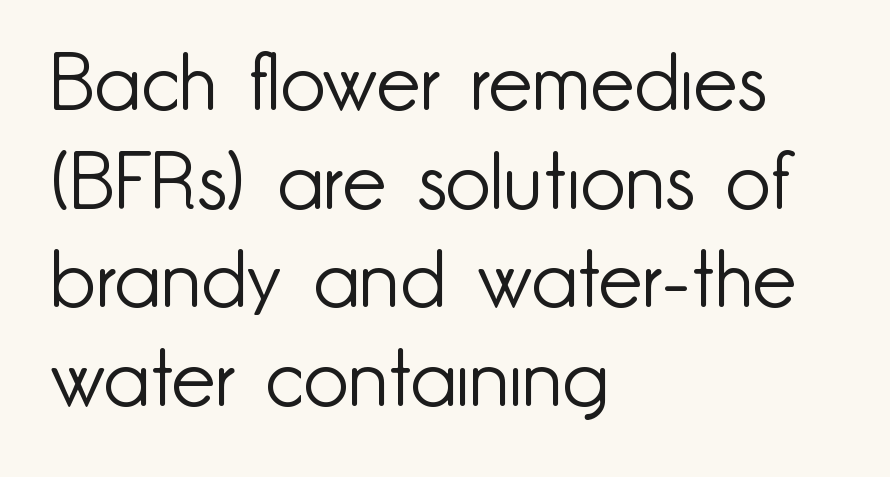
The image shows 79 px light sans-serif type, upright; set left-aligned, normal line spacing (1.25x), normal letter spacing, not underlined; low stroke contrast and a small x-height.
